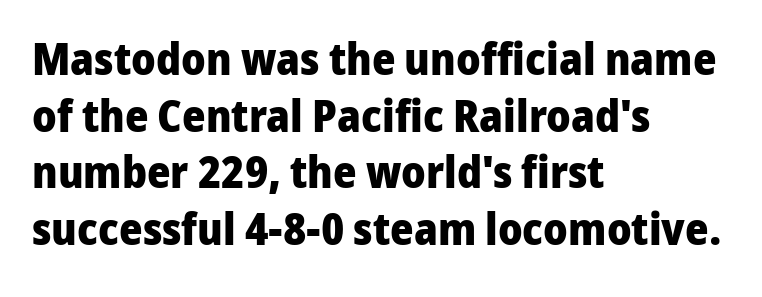
Characters remain perfectly vertical along every line. The face used here has the dense, thick strokes of a bold. Does the leading feel generous? No, just average. This rendering uses left alignment, leaving the right contour irregular.
